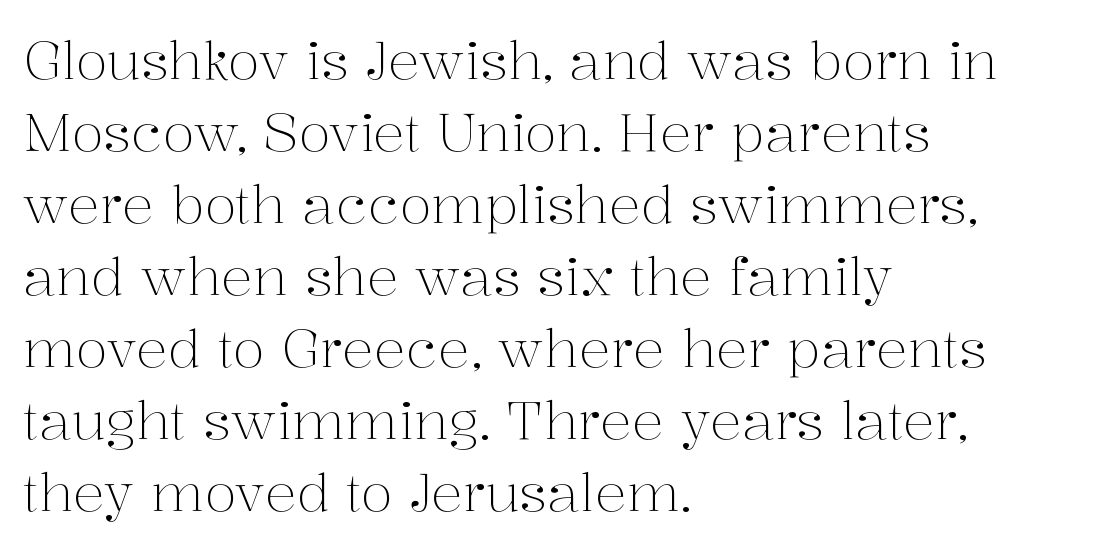
{"serif": "yes", "italic": "no", "bold": "no", "weight": "light", "width": "normal", "stroke_contrast": "medium", "x_height": "medium", "monospaced": "no", "underline": "no", "align": "left", "line_spacing": "normal", "line_spacing_ratio": 1.36, "letter_spacing": "normal", "letter_spacing_em": 0.0, "glyph_px": 53}
